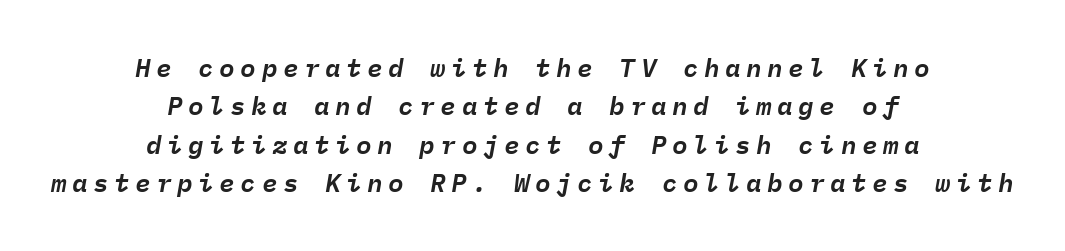
{"italic": "yes", "lean": "right", "slant_degrees": 9, "underline": "no", "align": "center", "line_spacing": "normal", "line_spacing_ratio": 1.48, "letter_spacing": "wide", "letter_spacing_em": 0.21, "glyph_px": 26}
